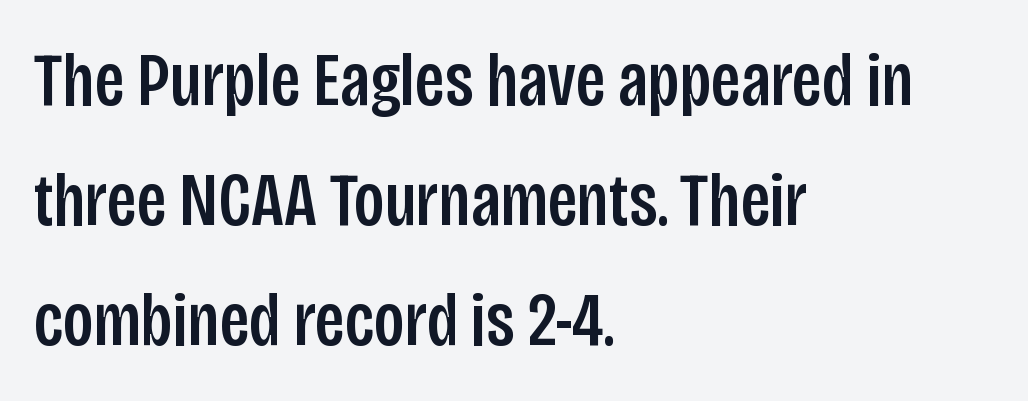
{"serif": "no", "italic": "no", "width": "condensed", "stroke_contrast": "low", "x_height": "large", "monospaced": "no", "underline": "no", "align": "left", "line_spacing": "normal", "line_spacing_ratio": 1.58, "letter_spacing": "normal", "letter_spacing_em": 0.0, "glyph_px": 76}
